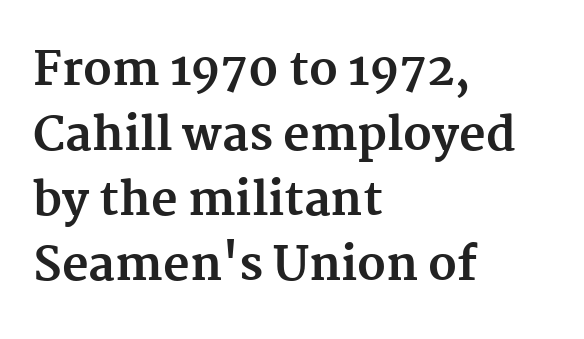
These lines are composed in type with serifs. The vertical gap from one line to the next is medium. Ordinary non-slanted type is in use. Heft: maximum for text — a bold.
